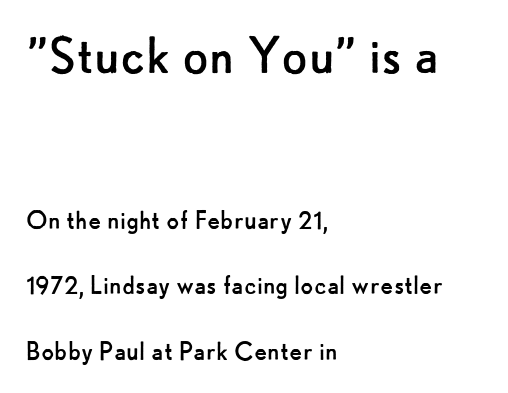
Q: Is the text bold? A: No.
Q: Is the text italic (slanted)? A: No, it is upright.
Q: Is the typeface a serif or a sans-serif typeface? A: Sans-serif.
Q: Is the text underlined? A: No.
Q: How is the paragraph aligned? A: Left-aligned.
Q: Is the spacing between letters normal or unusually wide? A: Normal.
Q: Is the spacing between lines tight, normal or loose? A: Loose.
Q: Which block of text is set in a larger size, the first (top) or the second (bottom)? A: The first (top) one.
Q: Width (condensed, normal, or wide)? A: Normal.
Q: Stroke contrast? A: Low.
Q: x-height? A: Small.
Q: Monospaced? A: No.
